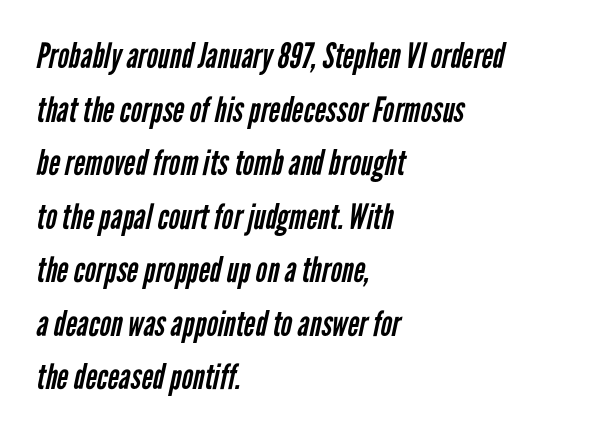
This is sans-serif lettering, the kind often seen on screens and signage. The passage shown has conventional tracking throughout. Spacing verdict: proportional, widths tailored to each character. A bare baseline throughout the passage.
